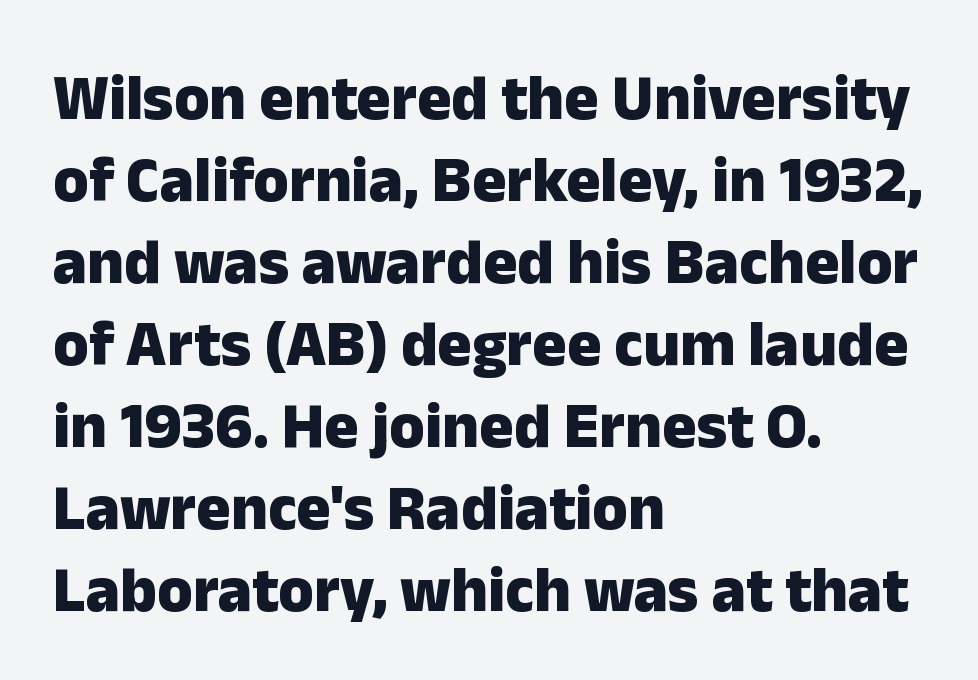
{"serif": "no", "italic": "no", "bold": "yes", "weight": "heavy", "width": "normal", "stroke_contrast": "low", "x_height": "medium", "monospaced": "no", "underline": "no", "align": "left", "line_spacing": "normal", "line_spacing_ratio": 1.28, "letter_spacing": "normal", "letter_spacing_em": 0.0, "glyph_px": 64}
